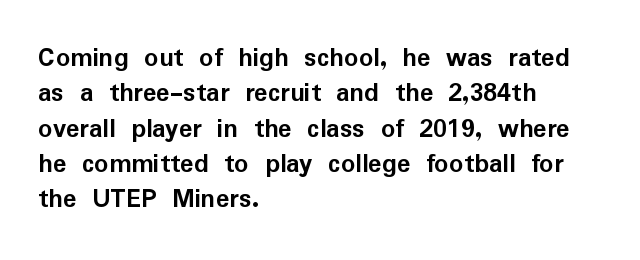
Style check: upright. Plain, unruled lines of type. Line starts are locked; line ends wander. In terms of weight, the rendering is a true, heavy bold.
